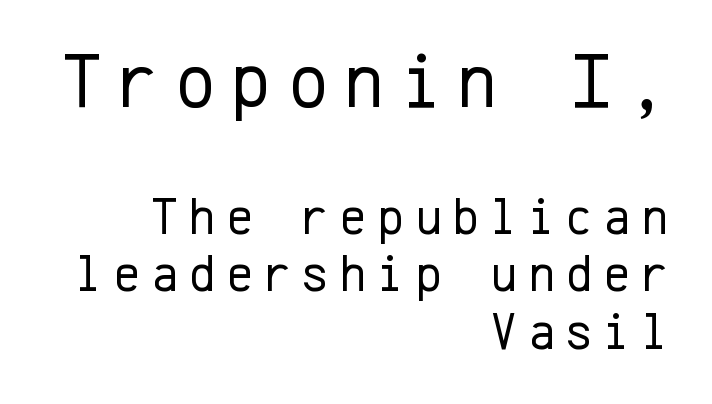
The image shows 78 px regular-weight sans-serif type, upright, monospaced; set right-aligned, tight line spacing (1.1x), unusually wide letter spacing (+0.2 em), not underlined; the first (top) block is 1.5x larger; low stroke contrast and a medium x-height.
